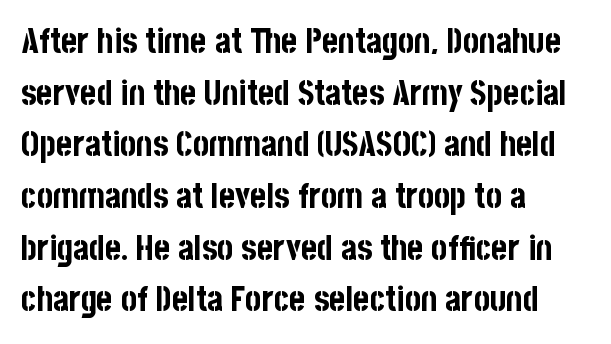
The image shows 34 px bold, condensed sans-serif type, upright; set left-aligned, normal line spacing (1.52x), normal letter spacing, not underlined; low stroke contrast and a large x-height.
